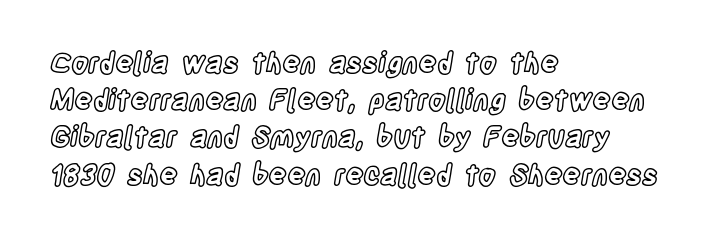
Visually the block forms a straight wall on the left and a jagged coastline on the right. Just letters on the line, the space beneath them empty. Honestly, the row spacing looks completely unremarkable.
